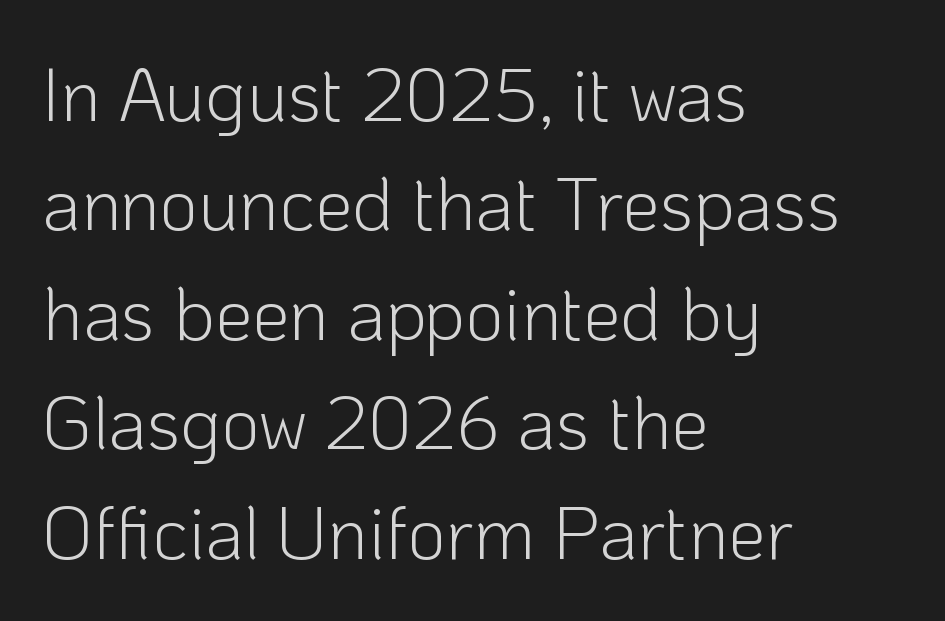
{"serif": "no", "italic": "no", "bold": "no", "weight": "light", "width": "normal", "stroke_contrast": "low", "x_height": "medium", "monospaced": "no", "underline": "no", "align": "left", "line_spacing": "normal", "line_spacing_ratio": 1.46, "letter_spacing": "normal", "letter_spacing_em": 0.0, "glyph_px": 75}
